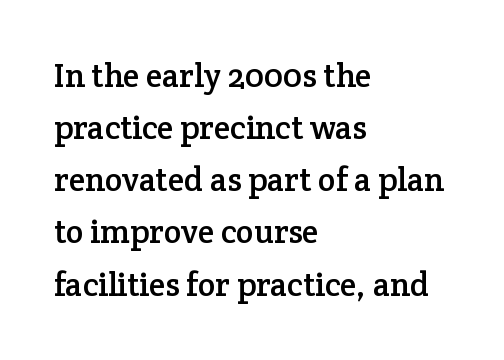
The image shows 33 px serif type, upright; set left-aligned, normal line spacing (1.58x), normal letter spacing, not underlined; low stroke contrast and a medium x-height.
